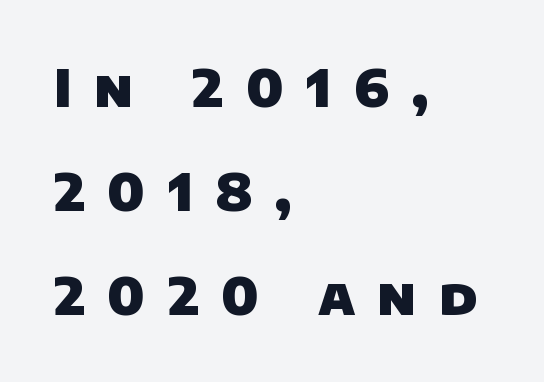
Typeset ragged right — the left edge is the straight one. The face used here has the dense, thick strokes of a bold. Does the leading feel generous? Absolutely, it's lavish. Observe the absence of serifs on each vertical stroke in this sample. Anything drawn beneath the words? Only blank space.
